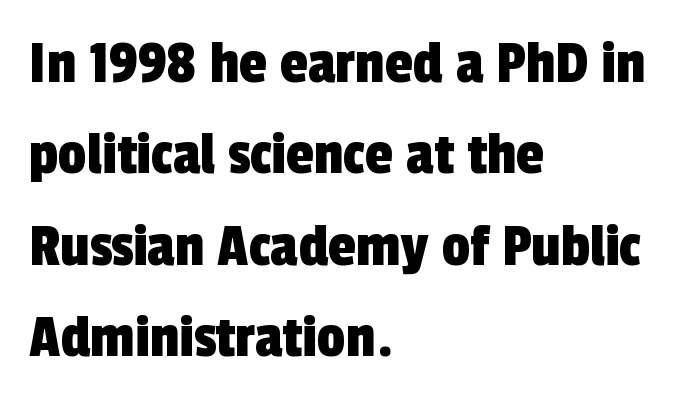
The image shows 63 px condensed sans-serif type; set left-aligned, normal line spacing (1.45x), normal letter spacing, not underlined; a medium x-height.
